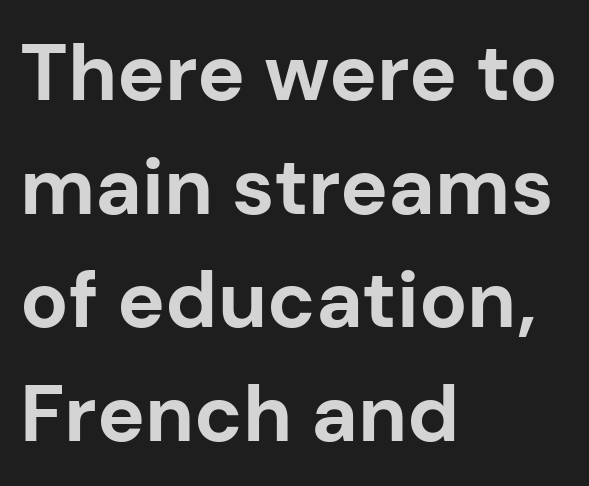
Q: Is the text bold? A: Yes.
Q: Is the text italic (slanted)? A: No, it is upright.
Q: Is the typeface a serif or a sans-serif typeface? A: Sans-serif.
Q: Is the text underlined? A: No.
Q: How is the paragraph aligned? A: Left-aligned.
Q: Is the spacing between letters normal or unusually wide? A: Normal.
Q: Is the spacing between lines tight, normal or loose? A: Normal.
Q: Width (condensed, normal, or wide)? A: Normal.
Q: Stroke contrast? A: Low.
Q: x-height? A: Medium.
Q: Monospaced? A: No.
